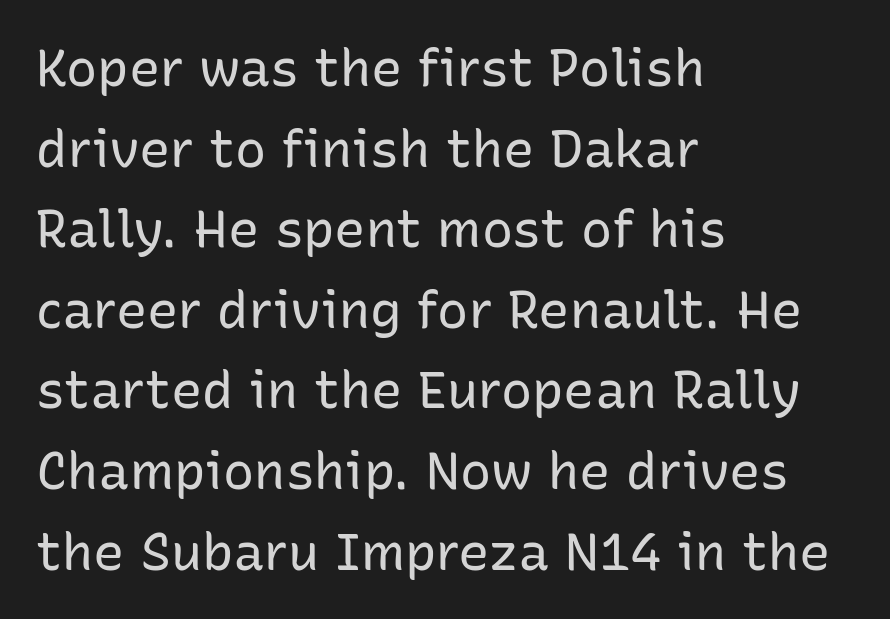
The image shows 52 px regular-weight sans-serif type, upright; set left-aligned, normal line spacing (1.55x), normal letter spacing, not underlined; low stroke contrast and a medium x-height.
